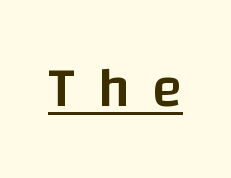
The rendering uses a semibold face; strokes are thickened but not to full bold. The lettering is marked with a stroke running underneath it. The face used here is proportionally spaced, like ordinary book or web type. Notice how the stems are strictly vertical — no italics here.
